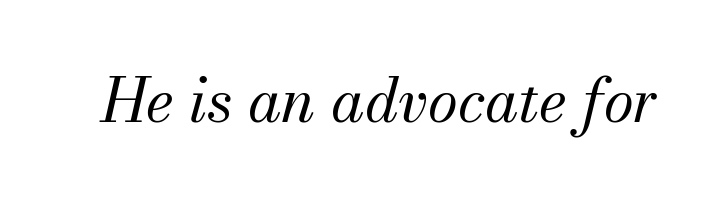
The zone under the glyphs is completely vacant. Is the stroke heavy? The answer is a plain regular-or-lighter. The designer went with a serif here, giving each stem small feet. Look at the tracking — it's just the regular setting, nothing added.
